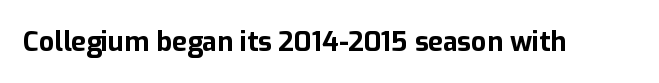
The image shows 27 px bold type, upright; set normal letter spacing, not underlined.
